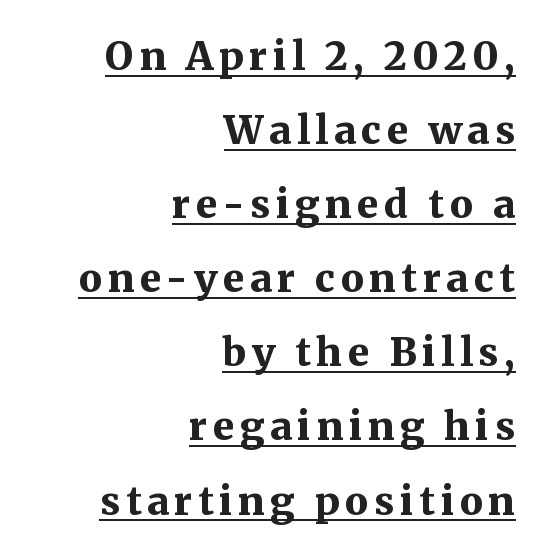
Compared with an ordinary text face, these strokes are far heavier — a full bold. Type style note: has serifs. Looks like regular typesetting: each glyph gets only the width it needs. Quick note: not italic, upright.
